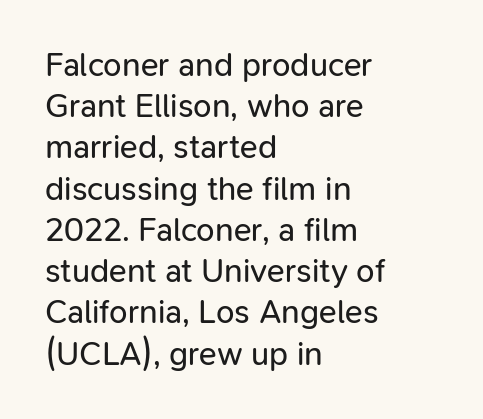
{"serif": "no", "italic": "no", "bold": "no", "weight": "regular", "width": "normal", "stroke_contrast": "low", "x_height": "medium", "monospaced": "no", "underline": "no", "align": "left", "line_spacing": "normal", "line_spacing_ratio": 1.25, "letter_spacing": "normal", "letter_spacing_em": 0.0, "glyph_px": 33}
